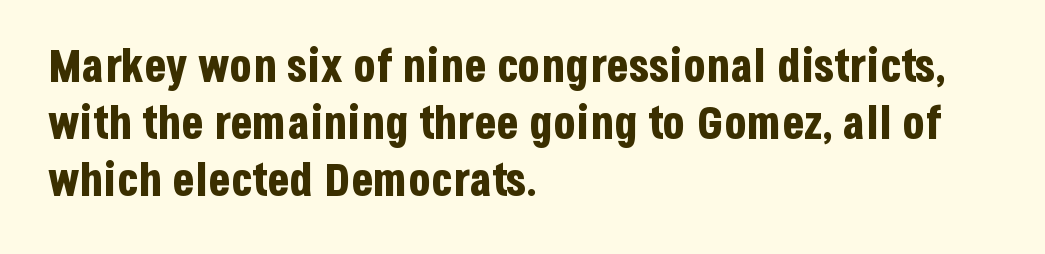
The image shows 46 px bold, condensed sans-serif type, upright; set left-aligned, line spacing 1.24x, normal letter spacing, not underlined; low stroke contrast and a large x-height.
